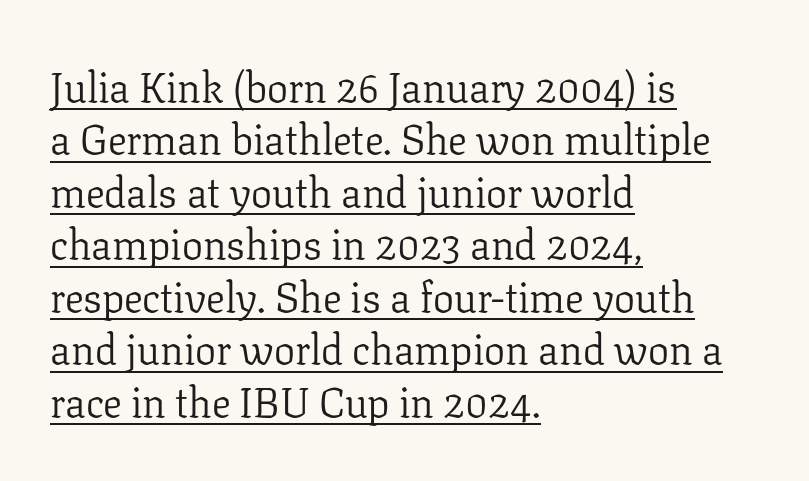
The image shows 42 px light serif type, upright; set left-aligned, normal line spacing (1.25x), normal letter spacing, underlined; low stroke contrast and a medium x-height.
